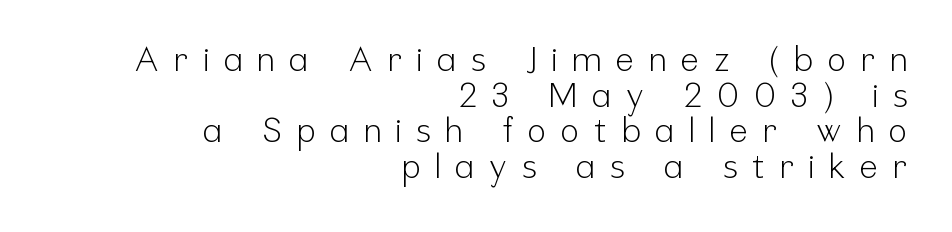
The image shows 34 px light, condensed sans-serif type, upright; set right-aligned, tight line spacing (1.05x), unusually wide letter spacing (+0.44 em), not underlined; low stroke contrast and a medium x-height.
